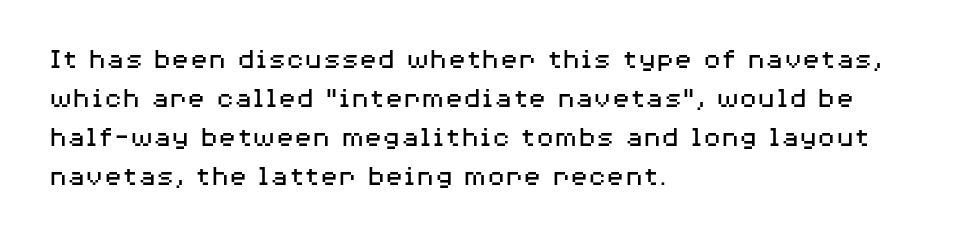
{"serif": "no", "italic": "no", "bold": "no", "weight": "regular", "width": "wide", "stroke_contrast": "medium", "x_height": "medium", "monospaced": "no", "underline": "no", "align": "left", "line_spacing": "normal", "line_spacing_ratio": 1.3, "letter_spacing": "normal", "letter_spacing_em": 0.0, "glyph_px": 30}
